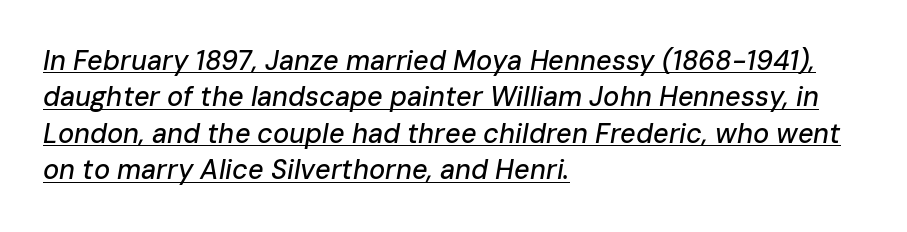
The axis of the letterforms is tilted away from vertical. A typesetter would call this zero additional tracking. The setting favours the left margin, as ordinary paragraphs usually do. Underline: present.
